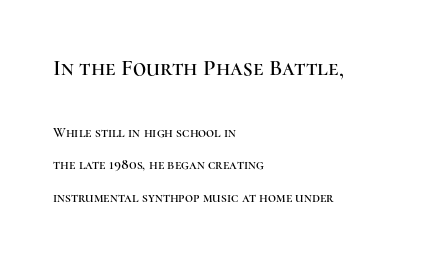
Honestly, the letter spacing is just normal — you wouldn't notice it. Does the copy run flush right? No — it runs flush left. Upright lettering throughout. Plain, unruled lines of type. The vertical gap from one line to the next is large. The upper block of text is set noticeably larger than the block beneath it.
